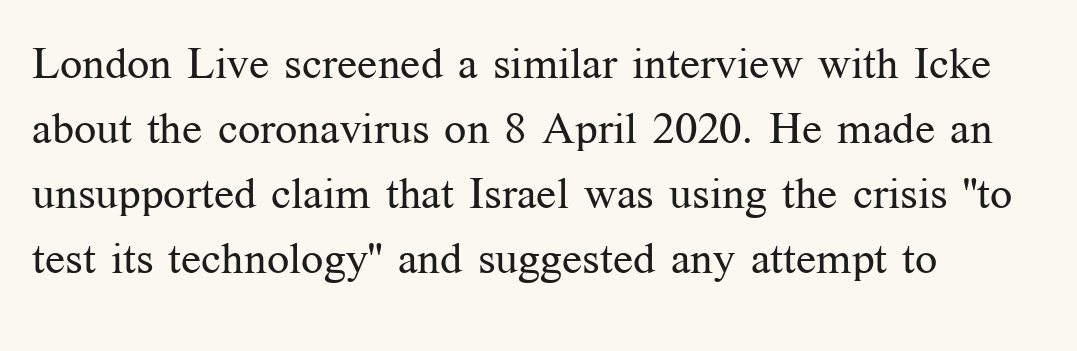
Q: Is the text bold? A: No.
Q: Is the text italic (slanted)? A: No, it is upright.
Q: Is the typeface a serif or a sans-serif typeface? A: Serif.
Q: Is the text underlined? A: No.
Q: How is the paragraph aligned? A: Left-aligned.
Q: Is the spacing between letters normal or unusually wide? A: Normal.
Q: Is the spacing between lines tight, normal or loose? A: Normal.
Q: Width (condensed, normal, or wide)? A: Normal.
Q: Stroke contrast? A: Medium.
Q: x-height? A: Medium.
Q: Monospaced? A: No.
